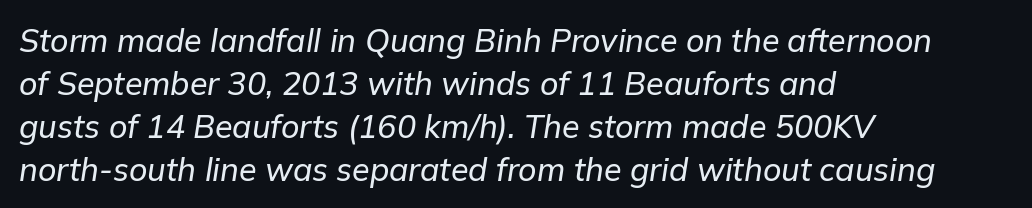
The image shows 32 px text type, italic (leaning right); set left-aligned, normal line spacing (1.34x), normal letter spacing, not underlined; low stroke contrast and a medium x-height.
